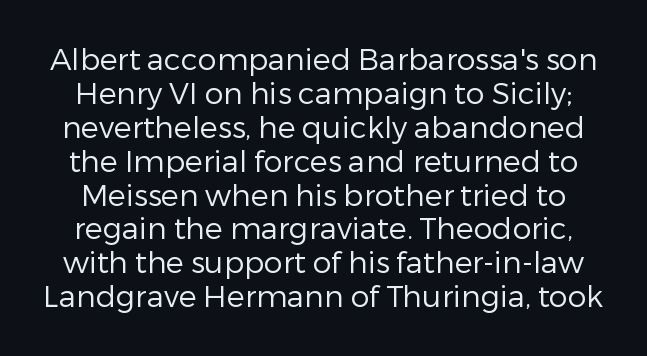
Honestly, the letter spacing is just normal — you wouldn't notice it. The space directly below the letters is spotless. Serif or sans? Sans — the stroke terminals are bare. You can tell it's not italic because the verticals are truly vertical. In terms of leading, this rendering errs on the cramped side.
